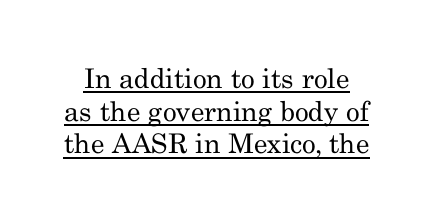
The specimen includes a rule beneath the text block's lines. A typesetter would call this zero additional tracking. Ascenders rise straight up at ninety degrees. No letter is thick-stroked: the sample isn't bold.
